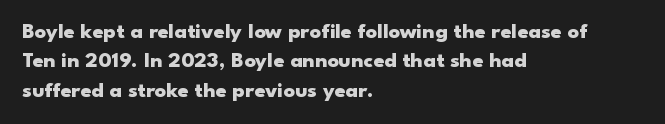
The vertical gap from one line to the next is medium. The rendering uses a bold face; every stroke is thick and dark. When letters stand straight like this, we call the style roman or upright. A typesetter would call this zero additional tracking.
